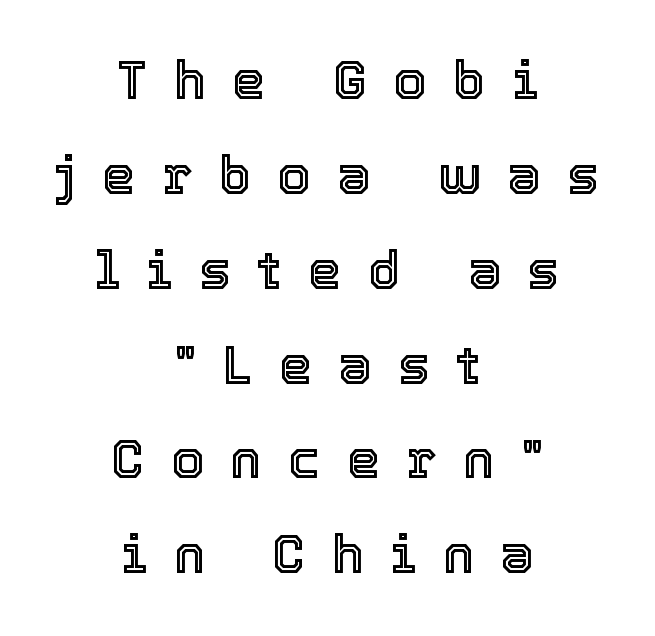
The image shows 53 px text type, upright; set centered, line spacing 1.79x, unusually wide letter spacing (+0.5 em), not underlined; a medium x-height.
